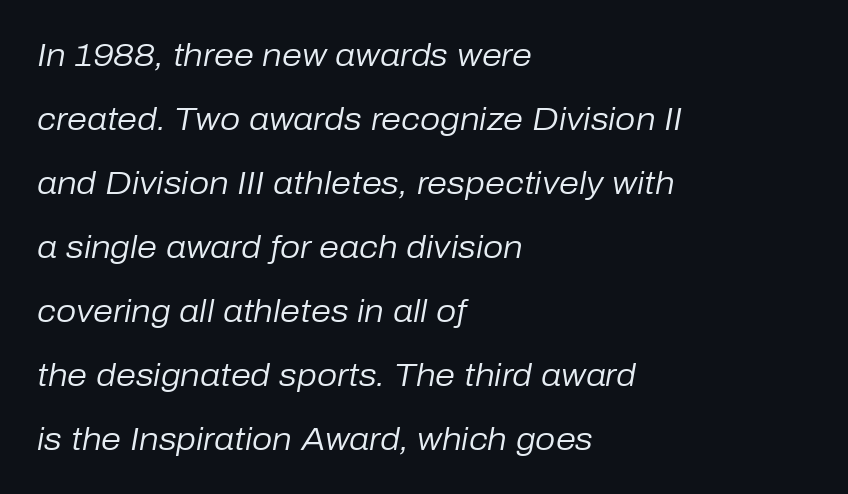
Descenders hang freely into open space. The cut favours lightness, reaching ordinary text weight at its darkest. Is this a fixed-width face? No — the glyphs have proportional, varying widths. Tracking here is standard; glyphs follow each other at the usual distance.
